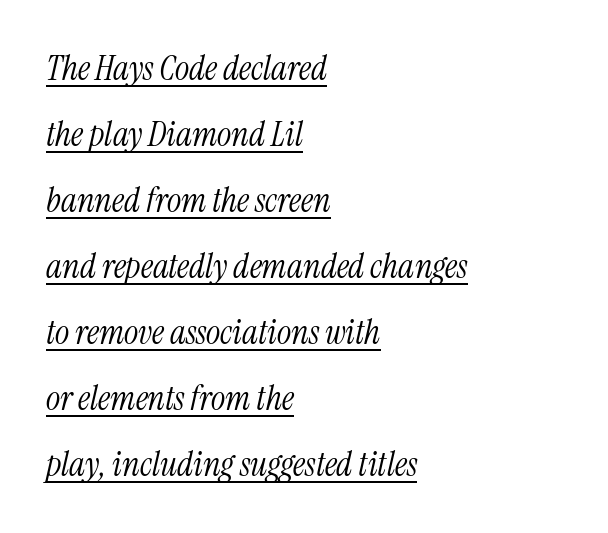
This rendering employs a face with finishing strokes, i.e., a serif. Note the varied advance widths — an 'i' is clearly narrower than an 'm'. This is not heavy type; no bold has been used. The typesetter chose a ragged-right arrangement here. Caption: lettering with a line underneath.
